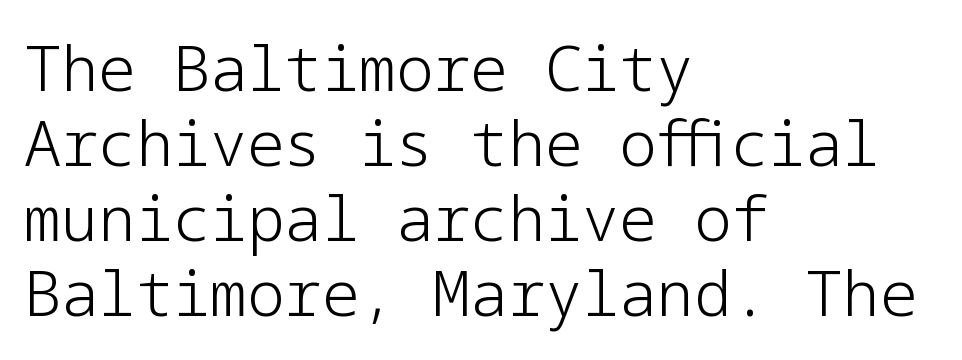
The image shows 62 px light sans-serif type, upright; set left-aligned, line spacing 1.21x, normal letter spacing, not underlined; low stroke contrast and a medium x-height.
